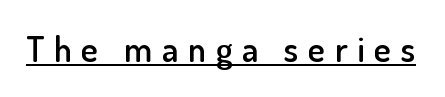
Q: Is the text bold? A: Semi-bold.
Q: Is the text italic (slanted)? A: No, it is upright.
Q: Is the typeface a serif or a sans-serif typeface? A: Sans-serif.
Q: Is the text underlined? A: Yes.
Q: Is the spacing between letters normal or unusually wide? A: Unusually wide.
Q: Width (condensed, normal, or wide)? A: Normal.
Q: Stroke contrast? A: Low.
Q: x-height? A: Small.
Q: Monospaced? A: No.
